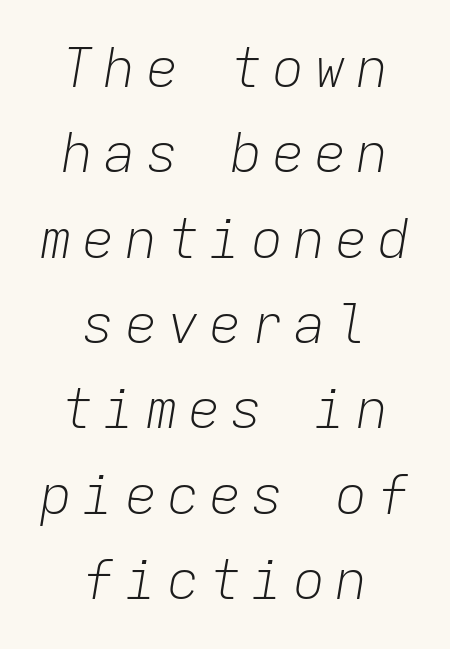
{"italic": "yes", "lean": "right", "slant_degrees": 9, "bold": "no", "weight": "light", "width": "normal", "stroke_contrast": "low", "x_height": "medium", "monospaced": "yes", "underline": "no", "align": "center", "line_spacing": "normal", "line_spacing_ratio": 1.58, "glyph_px": 54}
